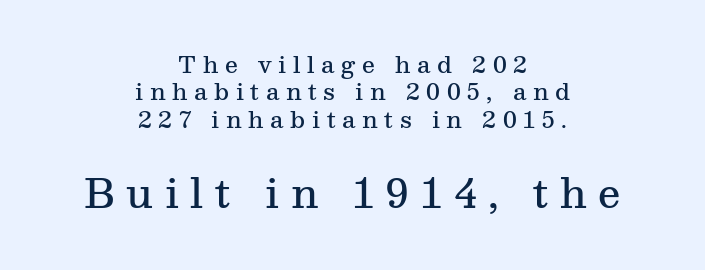
No word sits above an underline. Characters follow at a spacing far wider than the type designer built in. The second block has been scaled up relative to the first. The rag falls on both sides of this text block equally.
